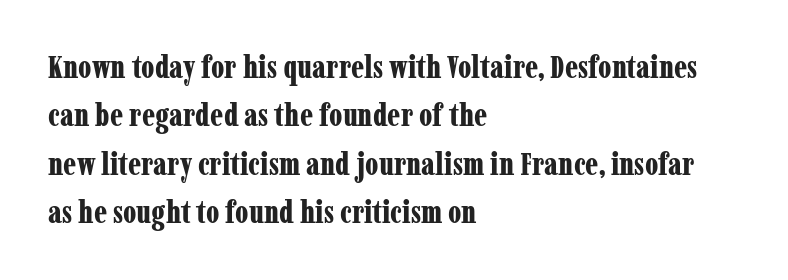
{"serif": "yes", "italic": "no", "bold": "yes", "weight": "bold", "width": "condensed", "stroke_contrast": "low", "x_height": "medium", "monospaced": "no", "underline": "no", "align": "left", "line_spacing": "normal", "line_spacing_ratio": 1.56, "letter_spacing": "normal", "letter_spacing_em": 0.0, "glyph_px": 31}
